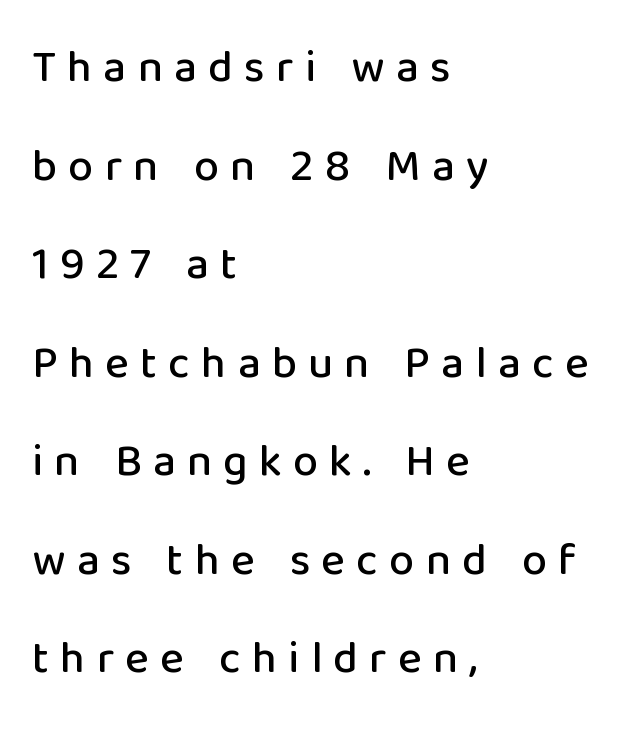
{"serif": "no", "italic": "no", "width": "normal", "stroke_contrast": "low", "x_height": "medium", "monospaced": "no", "underline": "no", "align": "left", "line_spacing": "loose", "line_spacing_ratio": 2.19, "letter_spacing": "wide", "letter_spacing_em": 0.25, "glyph_px": 45}
